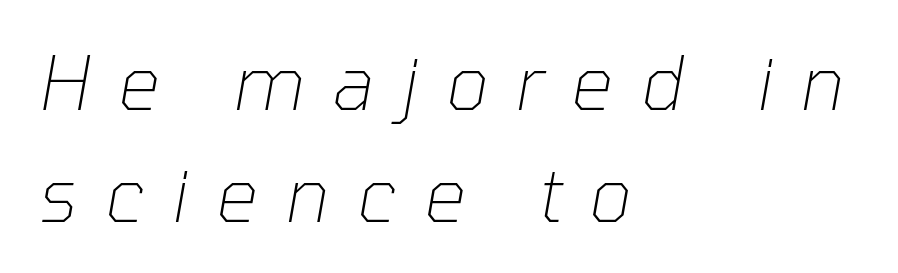
The image shows 74 px thin type, italic (leaning right); set left-aligned, normal line spacing (1.51x), unusually wide letter spacing (+0.37 em), not underlined; low stroke contrast and a medium x-height.
